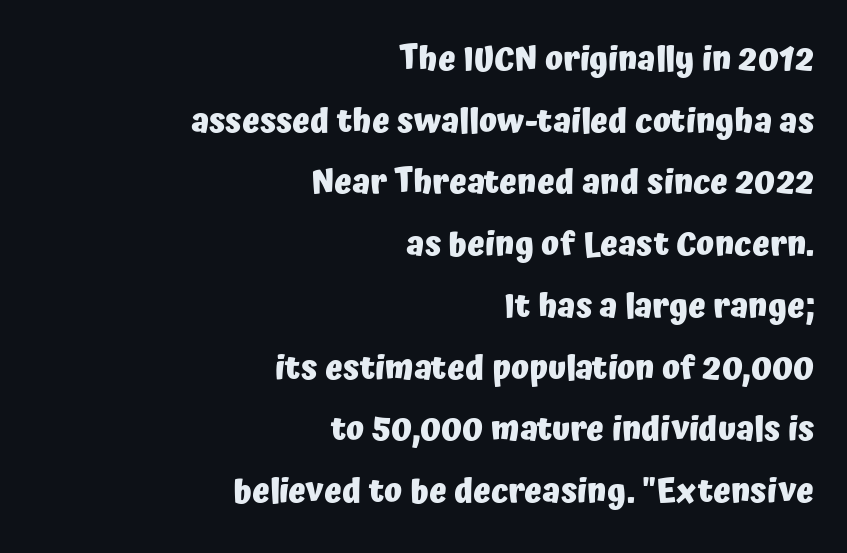
Q: Is the text bold? A: Yes.
Q: Is the text italic (slanted)? A: No, it is upright.
Q: Is the typeface a serif or a sans-serif typeface? A: Sans-serif.
Q: Is the text underlined? A: No.
Q: How is the paragraph aligned? A: Right-aligned.
Q: Is the spacing between letters normal or unusually wide? A: Normal.
Q: Width (condensed, normal, or wide)? A: Normal.
Q: Stroke contrast? A: Low.
Q: x-height? A: Medium.
Q: Monospaced? A: No.
